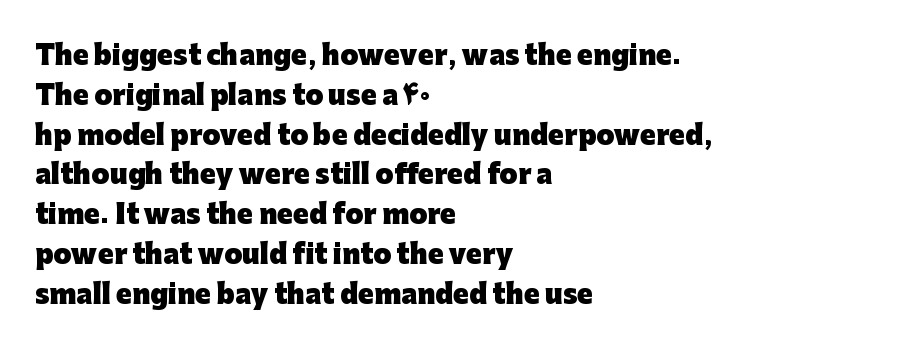
{"italic": "no", "bold": "yes", "underline": "no", "align": "left", "line_spacing": "normal", "line_spacing_ratio": 1.53, "letter_spacing": "normal", "letter_spacing_em": 0.0, "glyph_px": 26}
